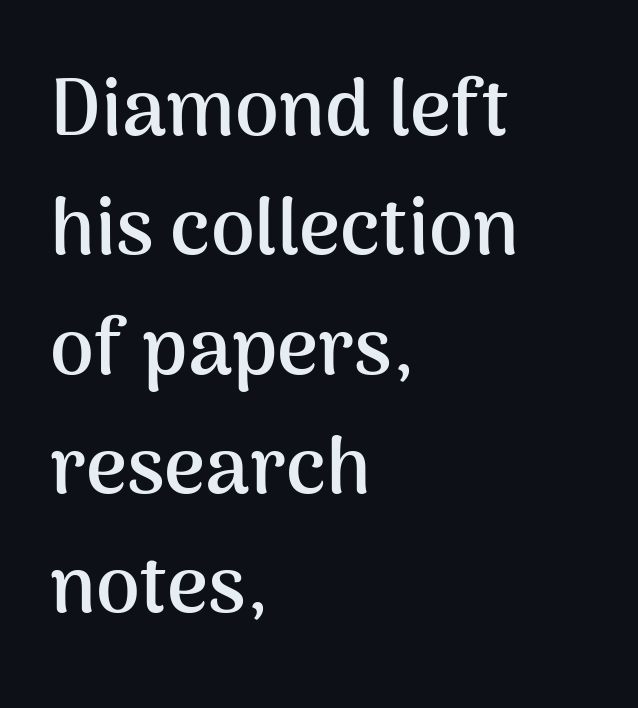
Q: Is the text bold? A: Yes.
Q: Is the text italic (slanted)? A: No, it is upright.
Q: Is the typeface a serif or a sans-serif typeface? A: Sans-serif.
Q: Is the text underlined? A: No.
Q: How is the paragraph aligned? A: Left-aligned.
Q: Is the spacing between letters normal or unusually wide? A: Normal.
Q: Is the spacing between lines tight, normal or loose? A: Normal.
Q: Width (condensed, normal, or wide)? A: Normal.
Q: Stroke contrast? A: Medium.
Q: x-height? A: Medium.
Q: Monospaced? A: No.
